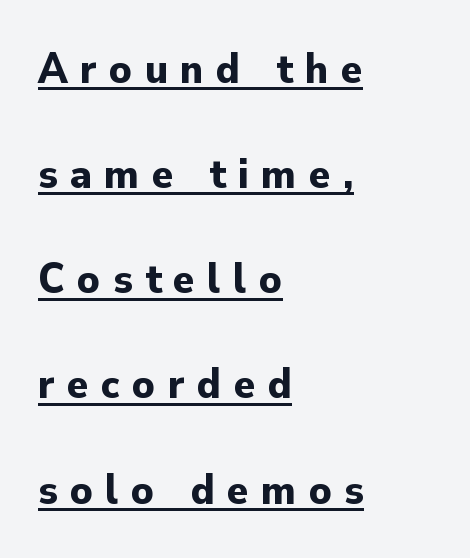
The image shows 44 px bold sans-serif type, upright; set left-aligned, loose line spacing (2.39x), unusually wide letter spacing (+0.28 em), underlined; low stroke contrast and a small x-height.
